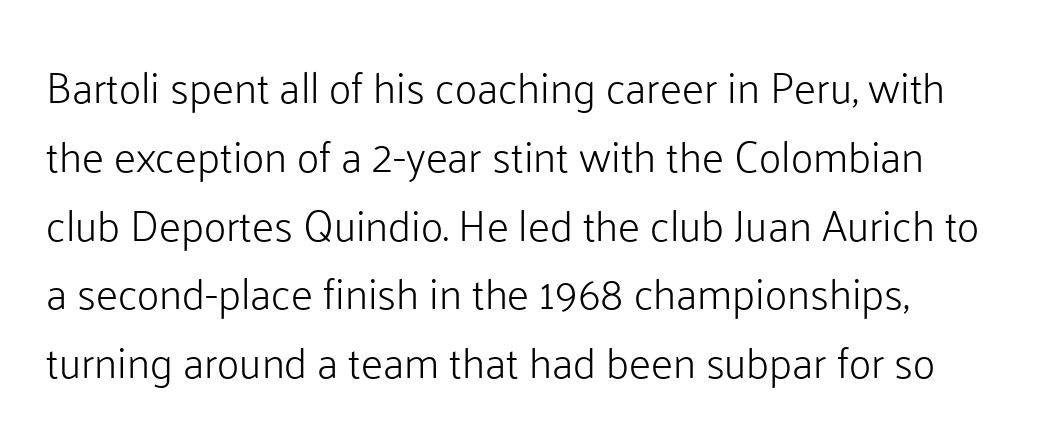
{"serif": "no", "italic": "no", "bold": "no", "weight": "light", "width": "normal", "stroke_contrast": "low", "x_height": "medium", "monospaced": "no", "underline": "no", "align": "left", "line_spacing": "normal", "line_spacing_ratio": 1.6, "letter_spacing": "normal", "letter_spacing_em": 0.0, "glyph_px": 43}
